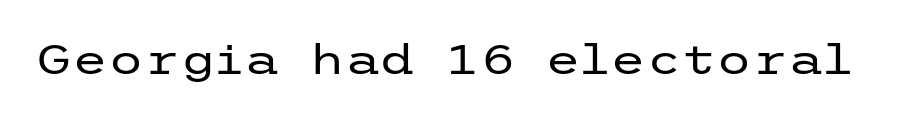
Q: Is the text bold? A: No.
Q: Is the text italic (slanted)? A: No, it is upright.
Q: Is the typeface a serif or a sans-serif typeface? A: Sans-serif.
Q: Is the text underlined? A: No.
Q: Is the spacing between letters normal or unusually wide? A: Normal.
Q: Width (condensed, normal, or wide)? A: Wide.
Q: Stroke contrast? A: Low.
Q: x-height? A: Medium.
